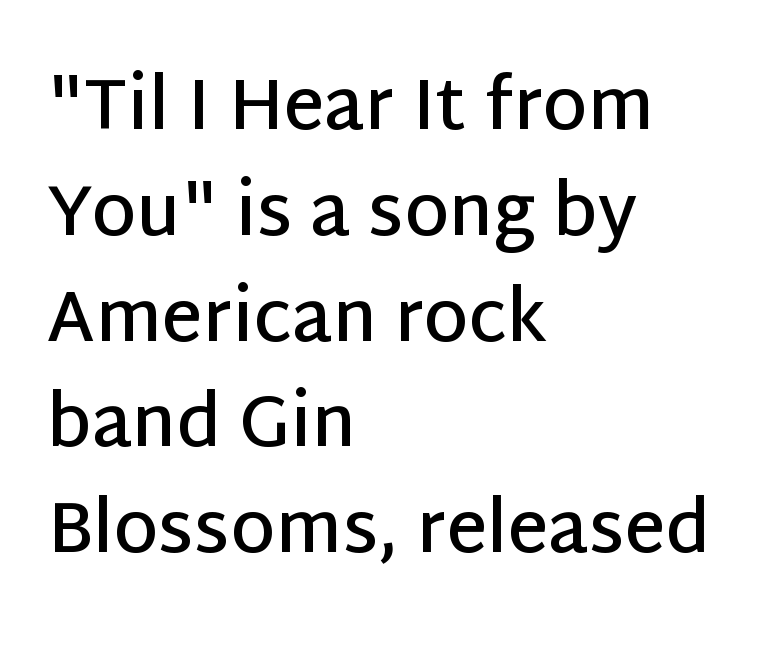
Check under the words: just untouched page. Honestly, the row spacing looks completely unremarkable. The typesetter chose a ragged-right arrangement here. The font is running at a semibold setting, under full bold. Spacing verdict: proportional, widths tailored to each character.
